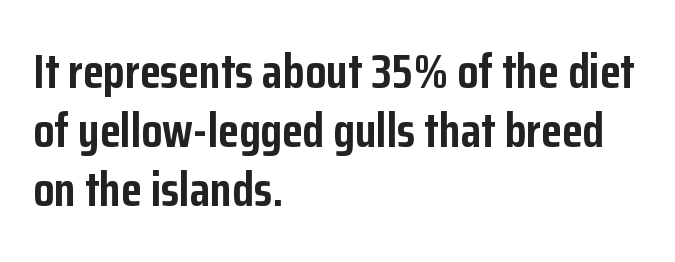
Type style note: lacks serifs. Nobody drew a line under any word here. Upright lettering throughout. Is this a fixed-width face? No — the glyphs have proportional, varying widths. This is heavy type, rendered in bold.
